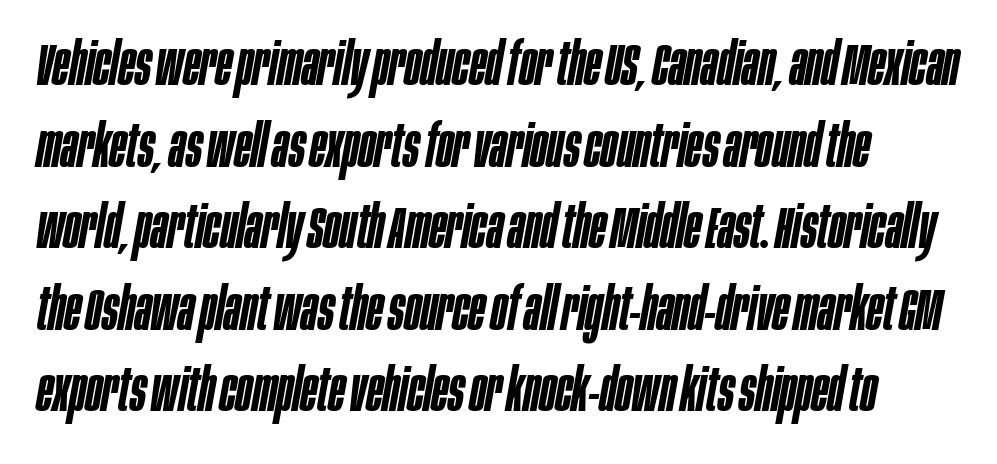
Q: Is the text bold? A: Semi-bold.
Q: Is the text italic (slanted)? A: Yes, it leans right by about 10 degrees.
Q: Is the text underlined? A: No.
Q: Is the spacing between letters normal or unusually wide? A: Normal.
Q: Is the spacing between lines tight, normal or loose? A: Normal.
Q: Width (condensed, normal, or wide)? A: Condensed.
Q: Stroke contrast? A: Low.
Q: x-height? A: Large.
Q: Monospaced? A: No.
